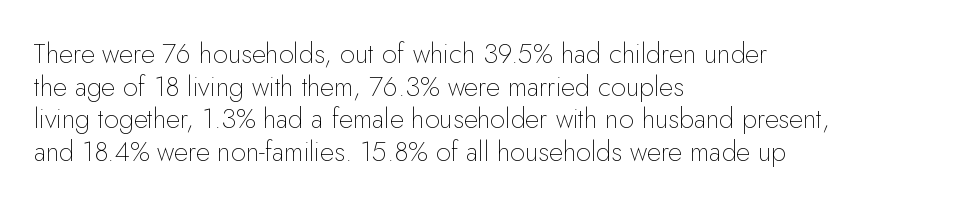
What stands out about the letter spacing? Nothing — it is the standard amount. This is not heavy type; no bold has been used. Just letters on the line, the space beneath them empty. Notice how the stems are strictly vertical — no italics here. This rendering uses left alignment, leaving the right contour irregular.
